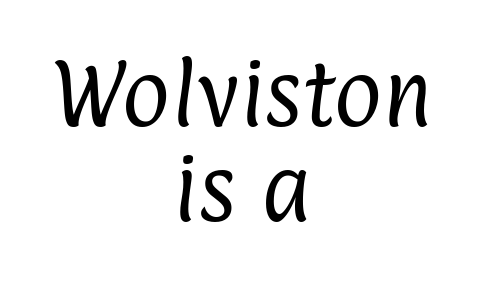
The image shows 74 px regular-weight, condensed sans-serif type; set centered, normal line spacing (1.29x), normal letter spacing, not underlined; low stroke contrast and a medium x-height.
